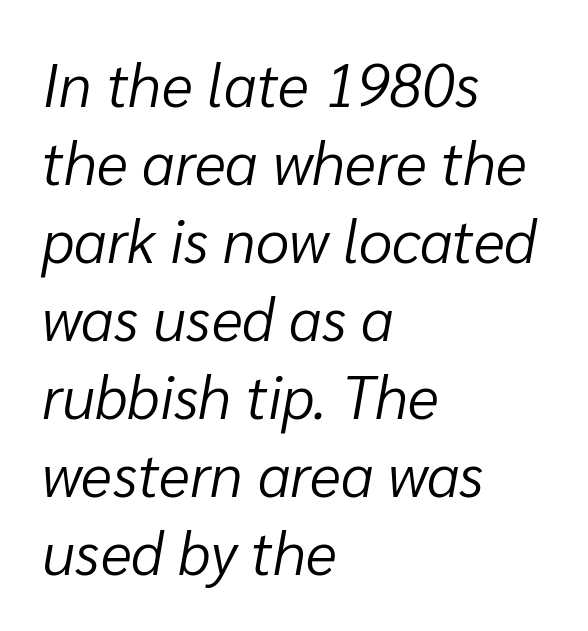
{"italic": "yes", "lean": "right", "slant_degrees": 10, "bold": "no", "weight": "light", "width": "normal", "stroke_contrast": "low", "x_height": "medium", "monospaced": "no", "underline": "no", "align": "left", "line_spacing": "normal", "line_spacing_ratio": 1.3, "letter_spacing": "normal", "letter_spacing_em": 0.0, "glyph_px": 60}
